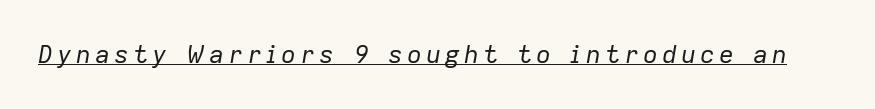
Q: Is the text bold? A: No.
Q: Is the text italic (slanted)? A: Yes, it leans right by about 9 degrees.
Q: Is the text underlined? A: Yes.
